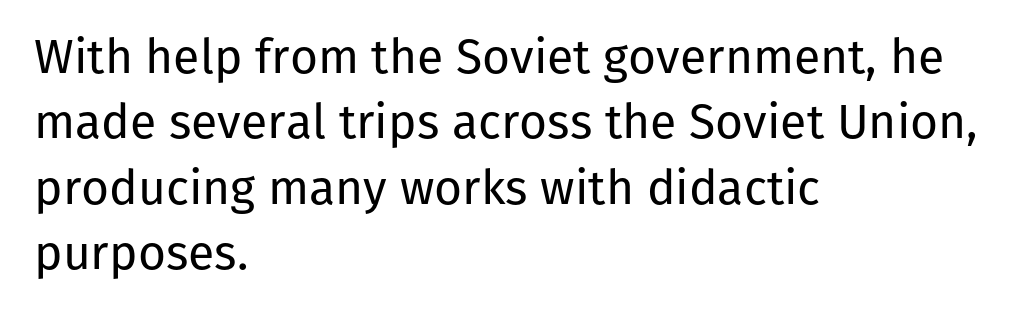
Q: Is the text bold? A: No.
Q: Is the text italic (slanted)? A: No, it is upright.
Q: Is the typeface a serif or a sans-serif typeface? A: Sans-serif.
Q: Is the text underlined? A: No.
Q: How is the paragraph aligned? A: Left-aligned.
Q: Is the spacing between letters normal or unusually wide? A: Normal.
Q: Is the spacing between lines tight, normal or loose? A: Normal.
Q: Width (condensed, normal, or wide)? A: Normal.
Q: Stroke contrast? A: Low.
Q: x-height? A: Medium.
Q: Monospaced? A: No.
